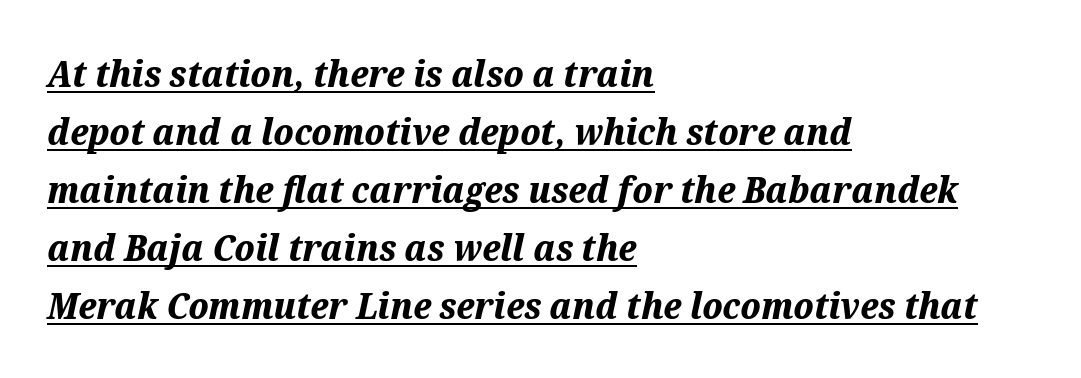
{"italic": "yes", "lean": "right", "slant_degrees": 12, "bold": "yes", "weight": "bold", "width": "normal", "stroke_contrast": "medium", "x_height": "medium", "monospaced": "no", "underline": "yes", "align": "left", "line_spacing": "normal", "line_spacing_ratio": 1.57, "letter_spacing": "normal", "letter_spacing_em": 0.0, "glyph_px": 37}
